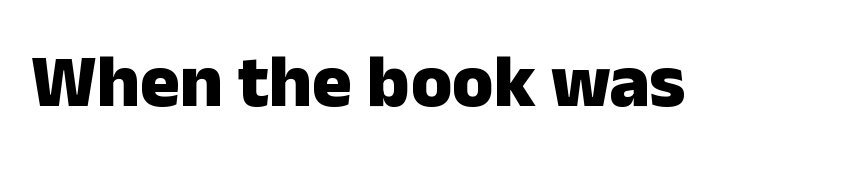
Q: Is the text bold? A: Yes.
Q: Is the text italic (slanted)? A: No, it is upright.
Q: Is the typeface a serif or a sans-serif typeface? A: Sans-serif.
Q: Is the text underlined? A: No.
Q: Is the spacing between letters normal or unusually wide? A: Normal.
Q: Width (condensed, normal, or wide)? A: Normal.
Q: Stroke contrast? A: Low.
Q: x-height? A: Medium.
Q: Monospaced? A: No.
